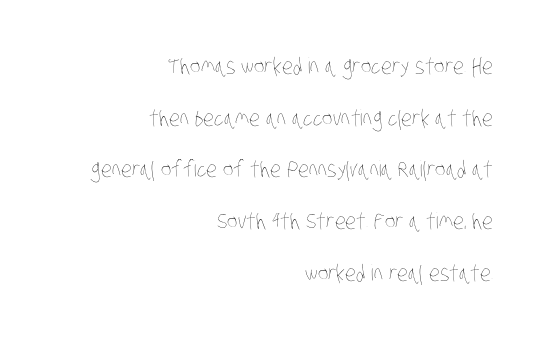
Lines of text with bare space underneath. The typesetter chose a ragged-left arrangement here. These lines stand farther apart than default settings would place them. Weight: regular or lighter. The passage shown has conventional tracking throughout.
